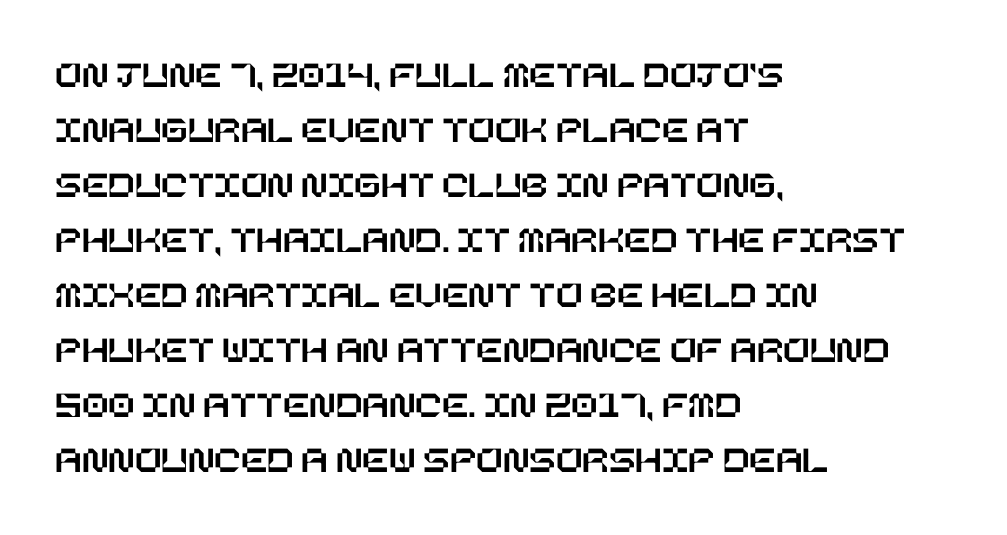
The space directly below the letters is spotless. Which margin do the lines hug? The left one — the right edge is uneven. What stands out about the letter spacing? Nothing — it is the standard amount. If you measured baseline to baseline, you'd find a middling distance. No italicization has been applied; the sample stays upright.
